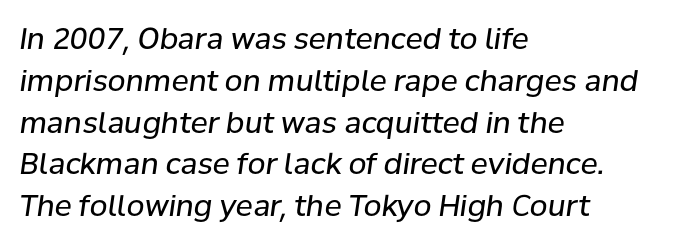
The image shows 29 px regular-weight type, italic (leaning right); set left-aligned, normal line spacing (1.44x), normal letter spacing, not underlined; low stroke contrast and a medium x-height.
